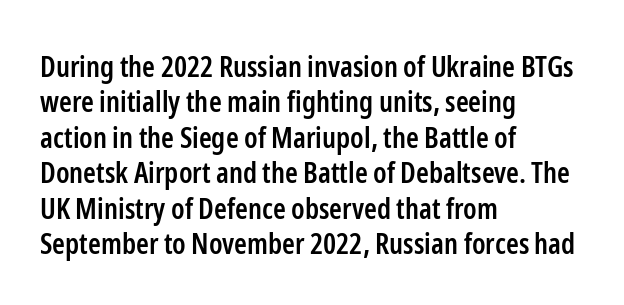
These lines stack with their left ends in a neat column. Words appear dense and cohesive because spacing is normal. Beneath every word, the page is bare. Ascenders rise straight up at ninety degrees.
